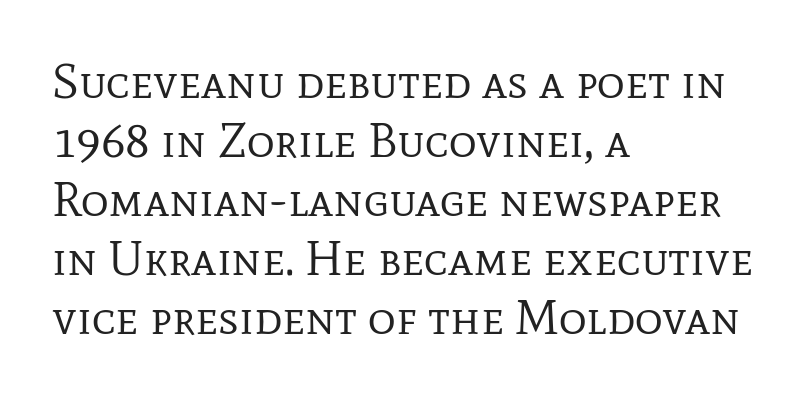
The image shows 48 px regular-weight serif type, upright; set left-aligned, line spacing 1.23x, normal letter spacing, not underlined; low stroke contrast and a medium x-height.
